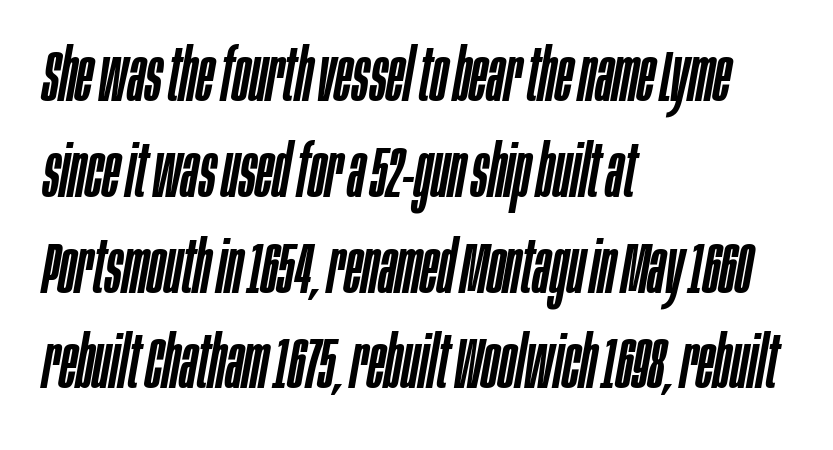
{"italic": "yes", "lean": "right", "slant_degrees": 10, "width": "condensed", "stroke_contrast": "low", "x_height": "large", "monospaced": "no", "underline": "no", "align": "left", "line_spacing": "normal", "line_spacing_ratio": 1.33, "letter_spacing": "normal", "letter_spacing_em": 0.0, "glyph_px": 72}
